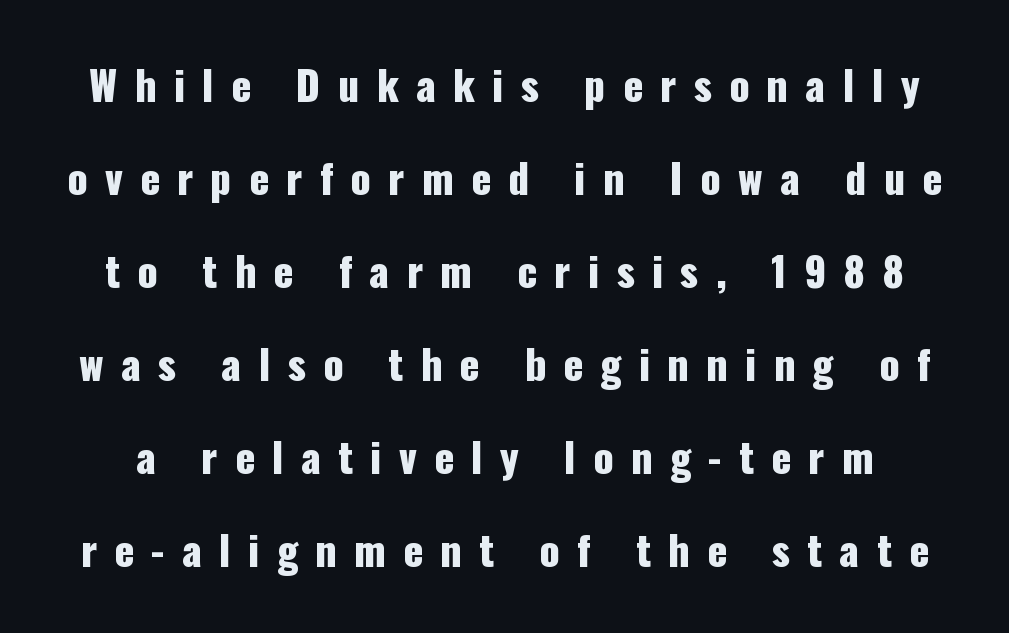
{"serif": "no", "italic": "no", "width": "condensed", "stroke_contrast": "low", "x_height": "medium", "monospaced": "no", "underline": "no", "line_spacing": "loose", "line_spacing_ratio": 2.27, "letter_spacing": "wide", "letter_spacing_em": 0.42, "glyph_px": 41}
